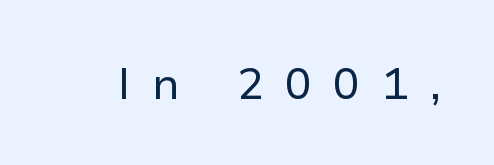
Q: Is the text bold? A: No.
Q: Is the text italic (slanted)? A: No, it is upright.
Q: Is the typeface a serif or a sans-serif typeface? A: Sans-serif.
Q: Is the text underlined? A: No.
Q: Is the spacing between letters normal or unusually wide? A: Unusually wide.
Q: Width (condensed, normal, or wide)? A: Normal.
Q: Stroke contrast? A: Low.
Q: x-height? A: Medium.
Q: Monospaced? A: No.
